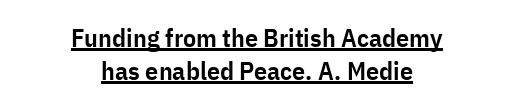
The image shows 26 px text type, upright; set centered, normal line spacing (1.28x), normal letter spacing, underlined.
